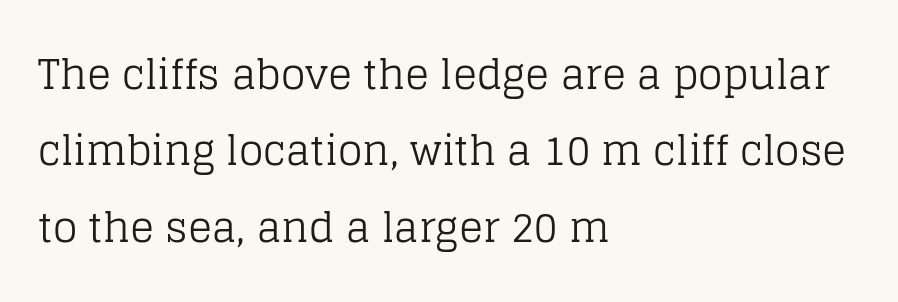
{"serif": "yes", "italic": "no", "bold": "no", "weight": "regular", "width": "normal", "stroke_contrast": "low", "x_height": "large", "monospaced": "no", "underline": "no", "align": "left", "line_spacing": "loose", "line_spacing_ratio": 1.91, "letter_spacing": "normal", "letter_spacing_em": 0.0, "glyph_px": 40}
